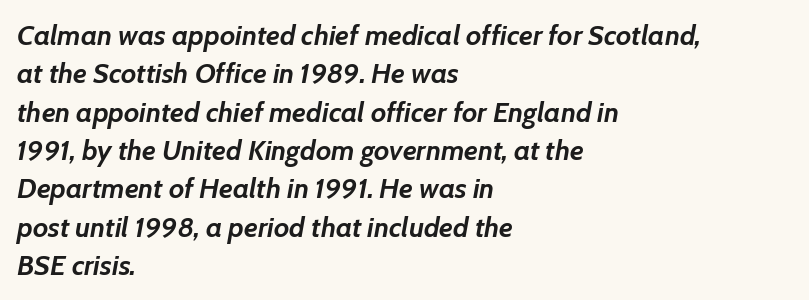
Q: Is the text bold? A: Yes.
Q: Is the text italic (slanted)? A: Yes, it leans right by about 7 degrees.
Q: Is the text underlined? A: No.
Q: How is the paragraph aligned? A: Left-aligned.
Q: Is the spacing between letters normal or unusually wide? A: Normal.
Q: Is the spacing between lines tight, normal or loose? A: Normal.
Q: Width (condensed, normal, or wide)? A: Normal.
Q: Stroke contrast? A: Low.
Q: x-height? A: Medium.
Q: Monospaced? A: No.
